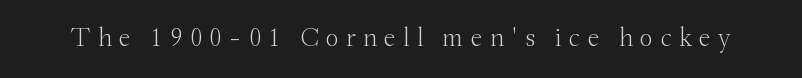
The image shows 27 px text type, upright; set unusually wide letter spacing (+0.26 em), not underlined.
